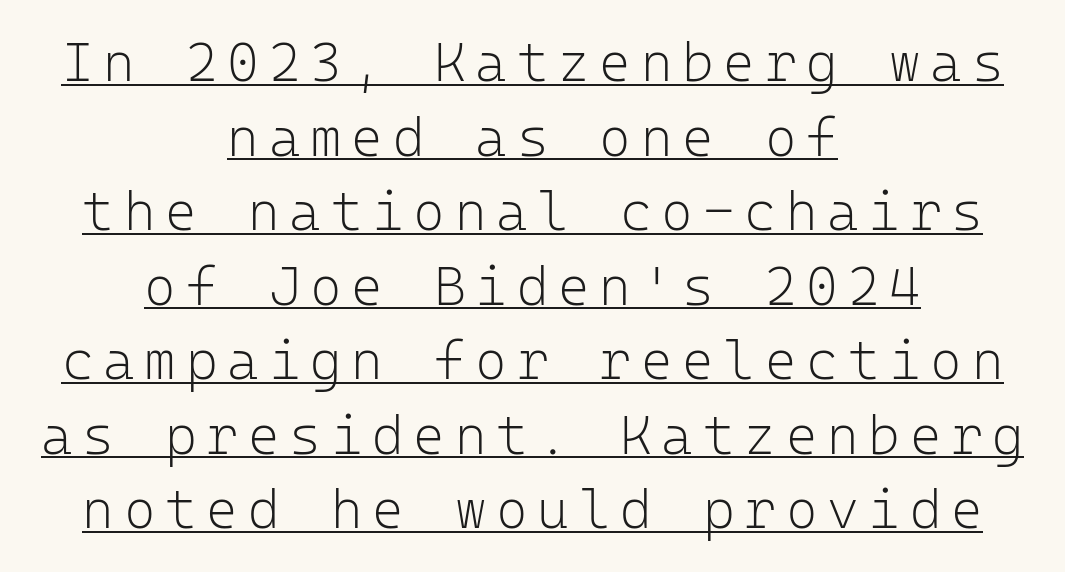
Q: Is the text bold? A: No.
Q: Is the text italic (slanted)? A: No, it is upright.
Q: Is the typeface a serif or a sans-serif typeface? A: Sans-serif.
Q: Is the text underlined? A: Yes.
Q: How is the paragraph aligned? A: Centered.
Q: Is the spacing between lines tight, normal or loose? A: Normal.
Q: Width (condensed, normal, or wide)? A: Normal.
Q: Stroke contrast? A: Low.
Q: x-height? A: Medium.
Q: Monospaced? A: Yes.
